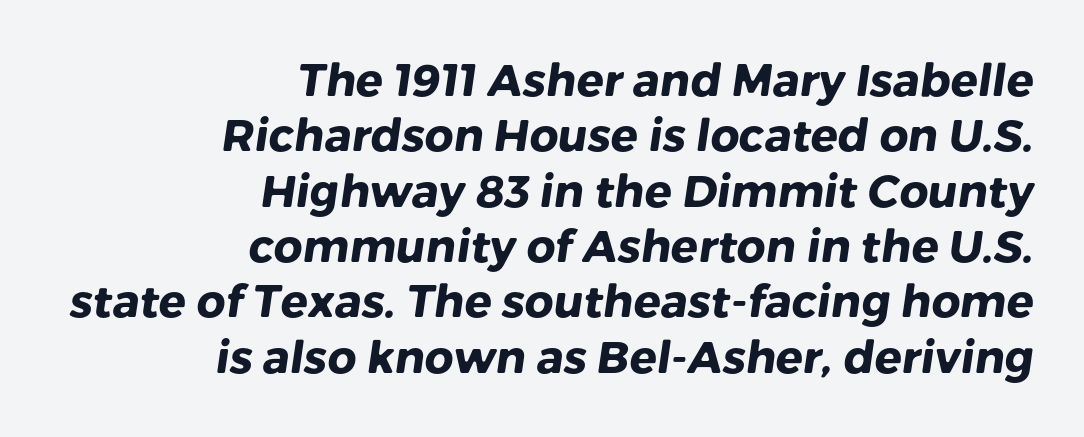
The face used here is proportionally spaced, like ordinary book or web type. Look at the stroke-to-counter ratio: heavy, a bold. Each letter's strokes conclude bluntly, with no projecting serifs. Letters rest on an invisible, unmarked baseline. Here the glyphs are tracked normally, forming tight word shapes.
